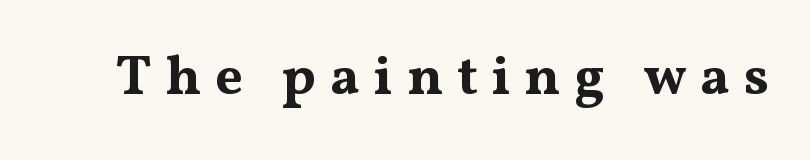
{"serif": "yes", "italic": "no", "bold": "yes", "weight": "bold", "width": "wide", "stroke_contrast": "medium", "x_height": "medium", "monospaced": "no", "underline": "no", "letter_spacing": "wide", "letter_spacing_em": 0.25, "glyph_px": 55}
